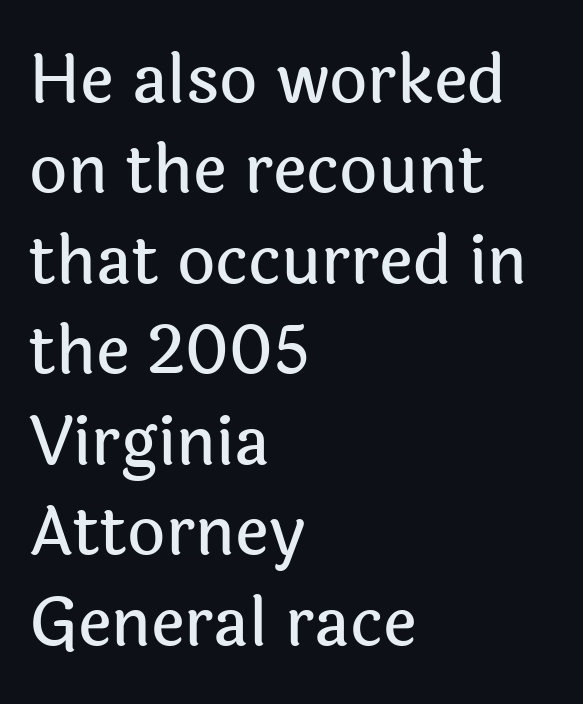
{"serif": "no", "italic": "no", "width": "normal", "x_height": "medium", "monospaced": "no", "underline": "no", "align": "left", "line_spacing": "normal", "line_spacing_ratio": 1.37, "letter_spacing": "normal", "letter_spacing_em": 0.0, "glyph_px": 66}
